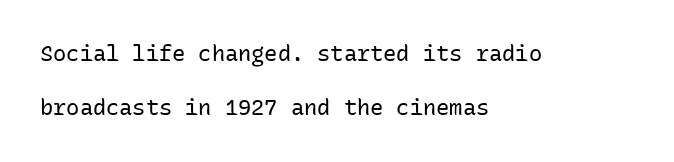
Baseline-to-baseline distance is far greater than the letter height. No extra tracking has been applied to these lines. Do the letters lean? They stand straight. This rendering features lettering with no underline. Bold? No — there's no thickening of the strokes. Reading down the block, your eye returns to a fixed left position each line.
